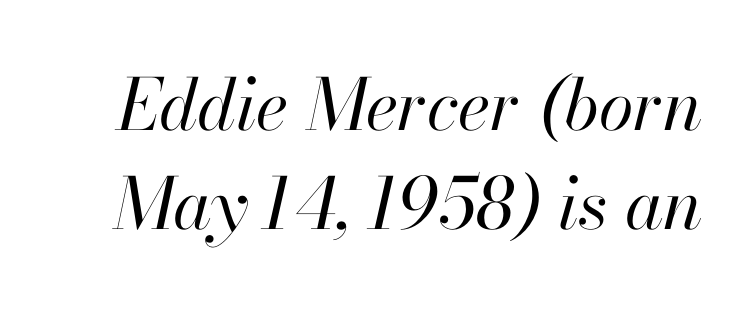
The image shows 71 px regular-weight type, italic (leaning right); set normal line spacing (1.4x), normal letter spacing, not underlined; high stroke contrast and a small x-height.
